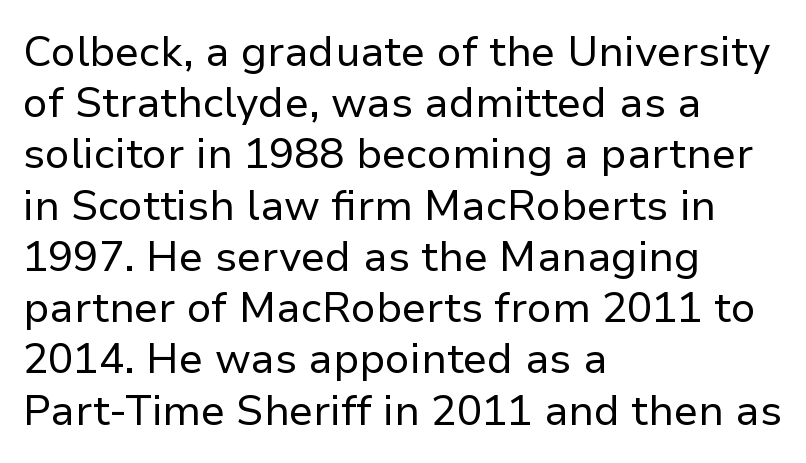
The image shows 42 px regular-weight sans-serif type, upright; set left-aligned, line spacing 1.22x, normal letter spacing, not underlined; low stroke contrast and a medium x-height.
